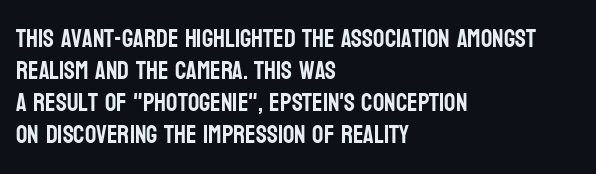
The image shows 25 px text type, upright; set left-aligned, normal line spacing (1.28x), normal letter spacing, not underlined.
